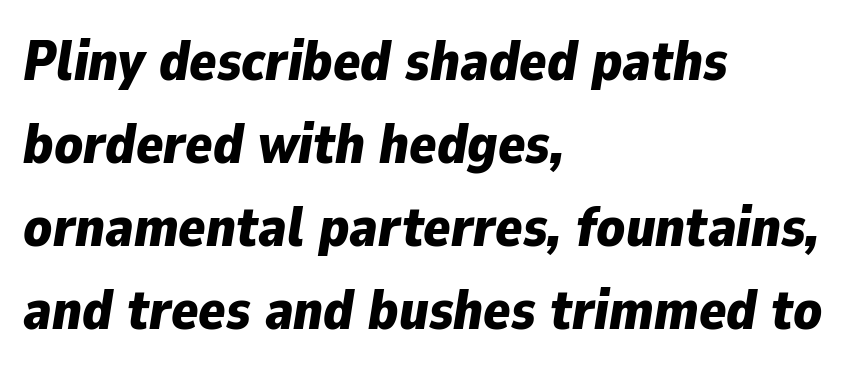
{"italic": "yes", "lean": "right", "slant_degrees": 9, "bold": "yes", "weight": "bold", "width": "normal", "stroke_contrast": "low", "x_height": "medium", "monospaced": "no", "underline": "no", "align": "left", "line_spacing": "normal", "line_spacing_ratio": 1.48, "letter_spacing": "normal", "letter_spacing_em": 0.0, "glyph_px": 56}
